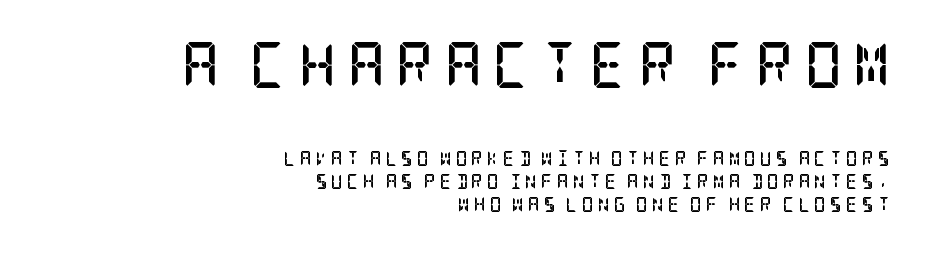
Q: Is the text bold? A: Yes.
Q: Is the text italic (slanted)? A: No, it is upright.
Q: Is the typeface a serif or a sans-serif typeface? A: Serif.
Q: Is the text underlined? A: No.
Q: How is the paragraph aligned? A: Right-aligned.
Q: Is the spacing between letters normal or unusually wide? A: Unusually wide.
Q: Is the spacing between lines tight, normal or loose? A: Normal.
Q: Which block of text is set in a larger size, the first (top) or the second (bottom)? A: The first (top) one.
Q: Width (condensed, normal, or wide)? A: Condensed.
Q: Stroke contrast? A: Low.
Q: x-height? A: Large.
